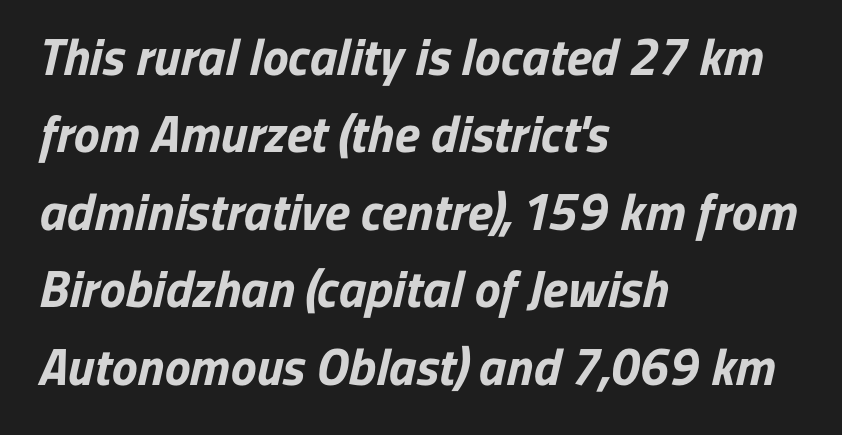
The words here are not underlined. You could call the tracking neutral — neither tight nor loose. Every row of glyphs begins at an identical x-position on the left. The passage shown is typeset with a sans-serif family.
